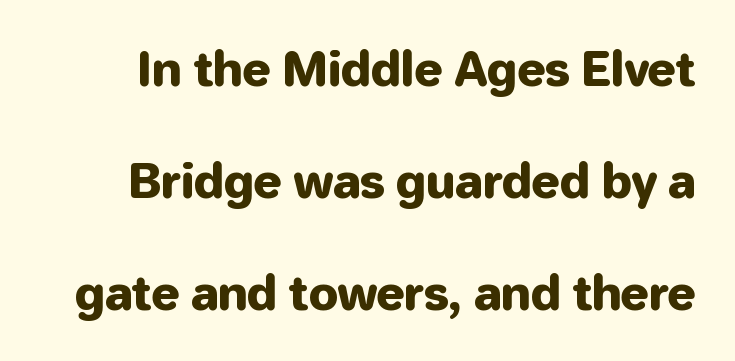
Q: Is the text italic (slanted)? A: No, it is upright.
Q: Is the typeface a serif or a sans-serif typeface? A: Sans-serif.
Q: Is the text underlined? A: No.
Q: Is the spacing between letters normal or unusually wide? A: Normal.
Q: Is the spacing between lines tight, normal or loose? A: Loose.
Q: Width (condensed, normal, or wide)? A: Normal.
Q: Stroke contrast? A: Low.
Q: x-height? A: Medium.
Q: Monospaced? A: No.
